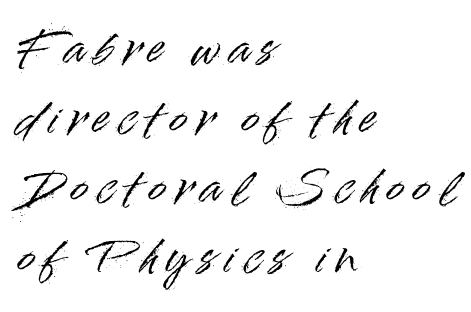
{"serif": "no", "width": "normal", "stroke_contrast": "high", "x_height": "small", "monospaced": "no", "underline": "no", "align": "left", "line_spacing": "normal", "line_spacing_ratio": 1.62, "letter_spacing": "wide", "letter_spacing_em": 0.22, "glyph_px": 43}
